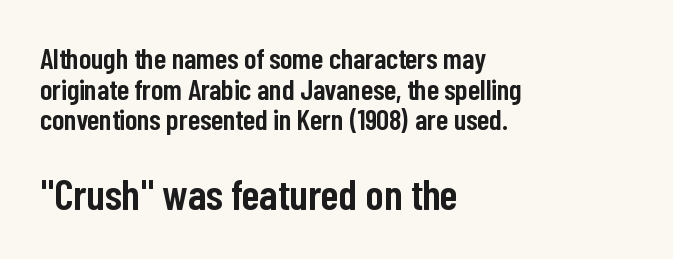
Q: Is the text bold? A: Semi-bold.
Q: Is the text italic (slanted)? A: No, it is upright.
Q: Is the typeface a serif or a sans-serif typeface? A: Sans-serif.
Q: Is the text underlined? A: No.
Q: How is the paragraph aligned? A: Left-aligned.
Q: Is the spacing between letters normal or unusually wide? A: Normal.
Q: Is the spacing between lines tight, normal or loose? A: Tight.
Q: Which block of text is set in a larger size, the first (top) or the second (bottom)? A: The second (bottom) one.
Q: Width (condensed, normal, or wide)? A: Condensed.
Q: Stroke contrast? A: Low.
Q: x-height? A: Medium.
Q: Monospaced? A: No.
